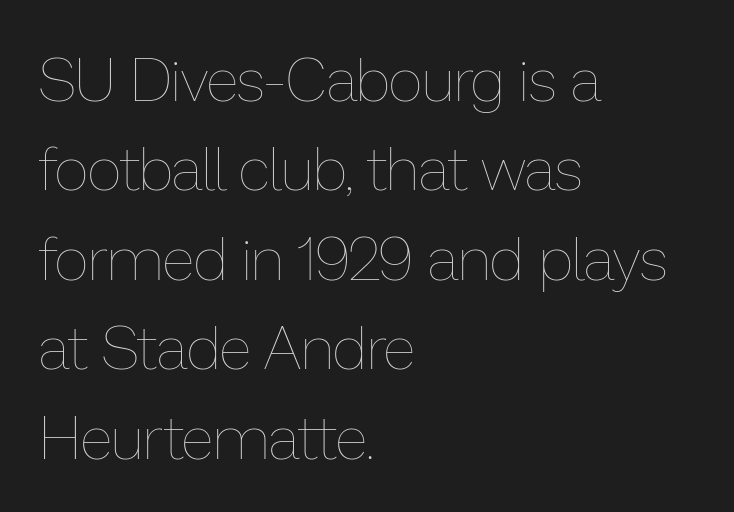
{"italic": "no", "bold": "no", "weight": "thin", "width": "normal", "stroke_contrast": "low", "x_height": "medium", "monospaced": "no", "underline": "no", "align": "left", "line_spacing": "normal", "line_spacing_ratio": 1.49, "letter_spacing": "normal", "letter_spacing_em": 0.0, "glyph_px": 60}
